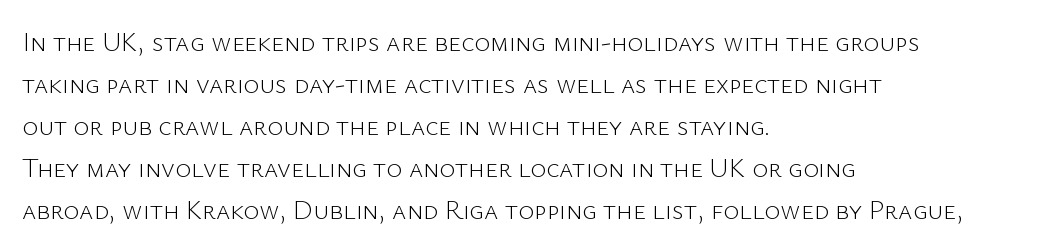
Each new line begins a customary step beneath the previous one. The passage shown is not underscored anywhere. Weight: not bold — regular or lighter. Nope, not italic — everything's standing straight. A classic flush-left, rag-right setting is used for this passage.
